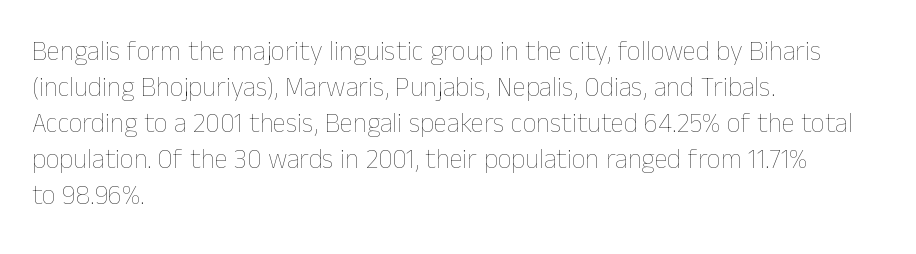
A clean baseline with only descenders dipping below it. The letters stand upright; this is a roman face. The letterforms sit shoulder to shoulder at normal distance. The compositor pushed each line to the left boundary.
